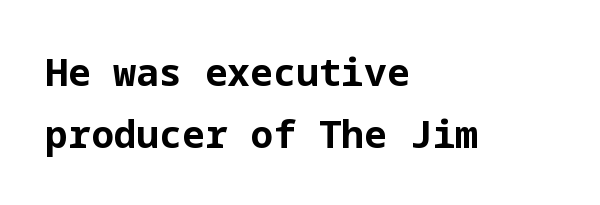
{"serif": "no", "italic": "no", "bold": "yes", "weight": "bold", "width": "normal", "stroke_contrast": "low", "x_height": "medium", "underline": "no", "align": "left", "line_spacing": "normal", "line_spacing_ratio": 1.63, "letter_spacing": "normal", "letter_spacing_em": 0.0, "glyph_px": 38}
